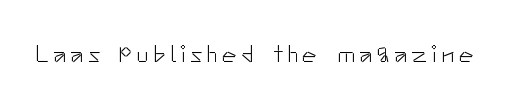
The type sits square on the baseline with zero lean. The strip under each line holds only bare page. Stroke thickness stays within the range of a standard reading face or lighter.
